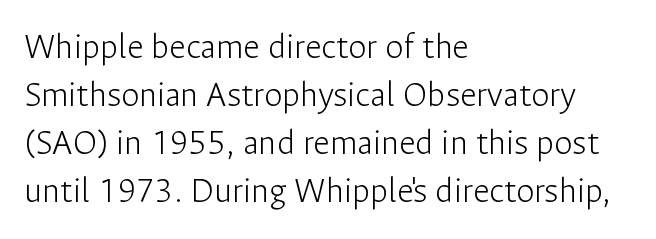
Q: Is the text bold? A: No.
Q: Is the text italic (slanted)? A: No, it is upright.
Q: Is the typeface a serif or a sans-serif typeface? A: Sans-serif.
Q: Is the text underlined? A: No.
Q: How is the paragraph aligned? A: Left-aligned.
Q: Is the spacing between letters normal or unusually wide? A: Normal.
Q: Is the spacing between lines tight, normal or loose? A: Normal.
Q: Width (condensed, normal, or wide)? A: Normal.
Q: Stroke contrast? A: Low.
Q: x-height? A: Medium.
Q: Monospaced? A: No.
